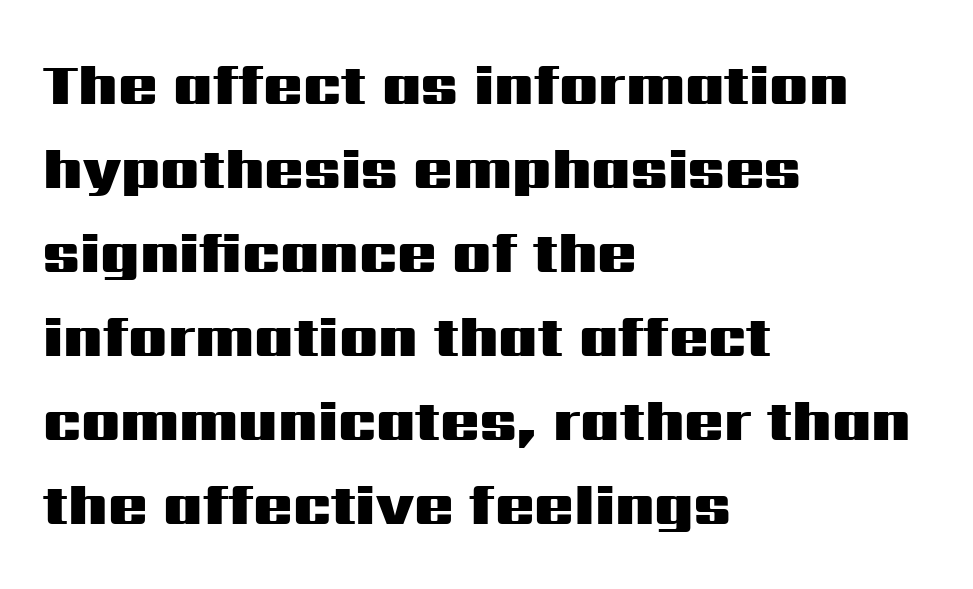
{"serif": "no", "italic": "no", "bold": "yes", "weight": "heavy", "width": "wide", "stroke_contrast": "medium", "x_height": "medium", "monospaced": "no", "underline": "no", "align": "left", "line_spacing": "normal", "line_spacing_ratio": 1.45, "letter_spacing": "normal", "letter_spacing_em": 0.0, "glyph_px": 58}
